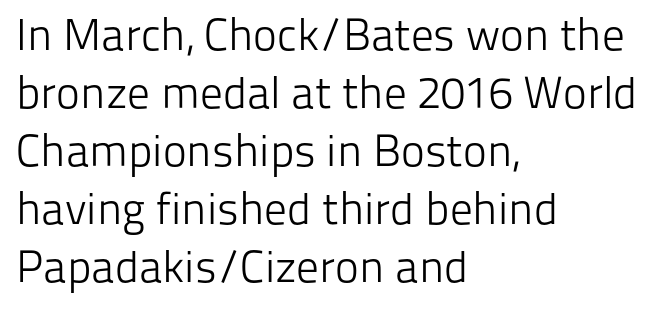
Upright lettering throughout. The face used here is a sans, in the tradition of grotesques and geometrics. A classic flush-left, rag-right setting is used for this passage. Heft: none added — not bold. The foot of each line stays bare and open. Character widths vary here, with narrow letters taking less room than wide ones.
